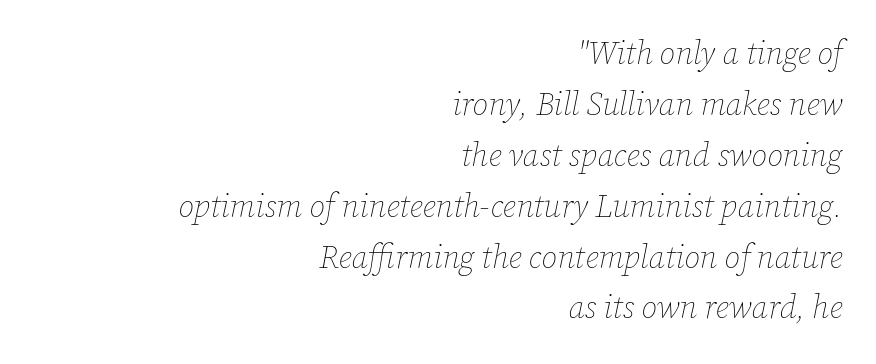
{"italic": "yes", "lean": "right", "slant_degrees": 12, "bold": "no", "weight": "thin", "width": "normal", "stroke_contrast": "low", "x_height": "medium", "monospaced": "no", "underline": "no", "align": "right", "line_spacing": "normal", "line_spacing_ratio": 1.59, "letter_spacing": "normal", "letter_spacing_em": 0.0, "glyph_px": 32}
